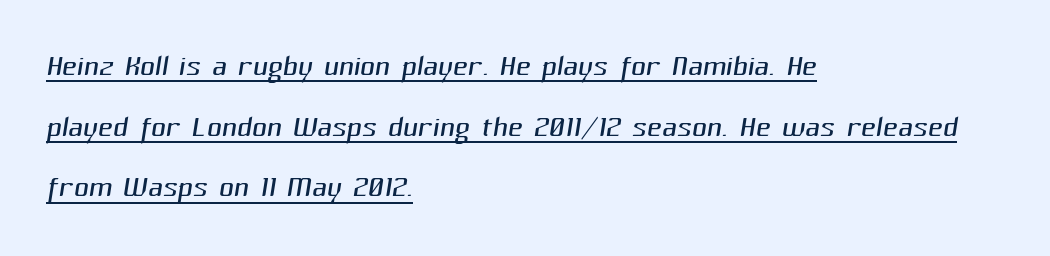
The image shows 41 px light sans-serif type; set left-aligned, normal line spacing (1.48x), normal letter spacing, underlined; medium stroke contrast and a medium x-height.
